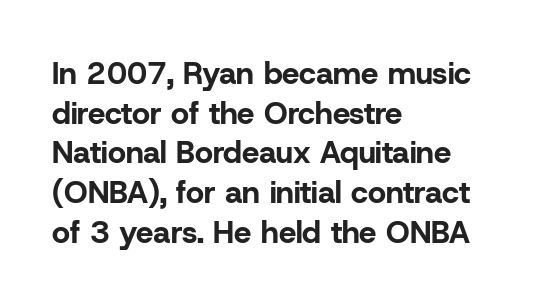
{"serif": "no", "italic": "no", "bold": "yes", "weight": "bold", "width": "normal", "stroke_contrast": "low", "x_height": "medium", "monospaced": "no", "underline": "no", "align": "left", "line_spacing": "normal", "line_spacing_ratio": 1.28, "letter_spacing": "normal", "letter_spacing_em": 0.0, "glyph_px": 31}
